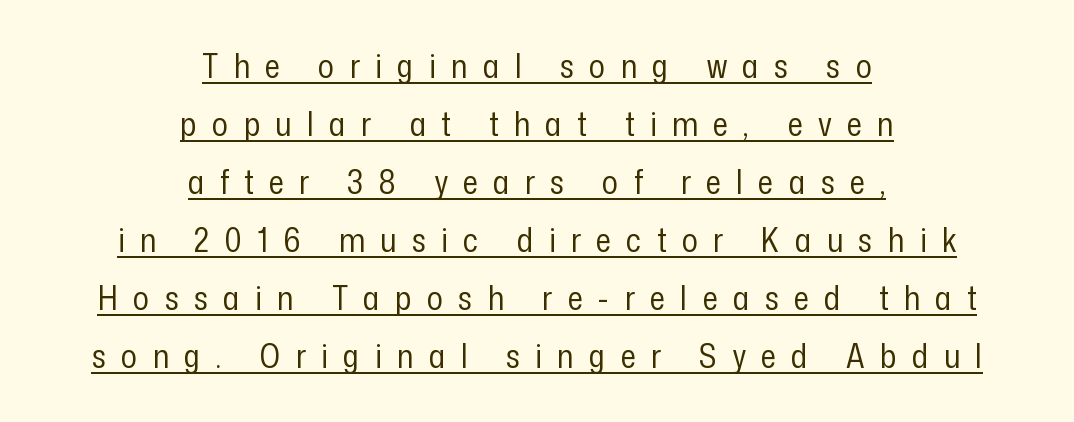
Q: Is the text bold? A: No.
Q: Is the text italic (slanted)? A: No, it is upright.
Q: Is the typeface a serif or a sans-serif typeface? A: Sans-serif.
Q: Is the text underlined? A: Yes.
Q: How is the paragraph aligned? A: Centered.
Q: Is the spacing between letters normal or unusually wide? A: Unusually wide.
Q: Width (condensed, normal, or wide)? A: Condensed.
Q: Stroke contrast? A: Low.
Q: x-height? A: Medium.
Q: Monospaced? A: No.
